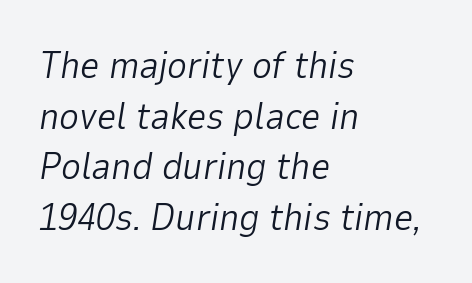
Q: Is the text bold? A: No.
Q: Is the text italic (slanted)? A: Yes, it leans right by about 9 degrees.
Q: Is the text underlined? A: No.
Q: How is the paragraph aligned? A: Left-aligned.
Q: Is the spacing between letters normal or unusually wide? A: Normal.
Q: Is the spacing between lines tight, normal or loose? A: Normal.
Q: Width (condensed, normal, or wide)? A: Normal.
Q: Stroke contrast? A: Low.
Q: x-height? A: Medium.
Q: Monospaced? A: No.
